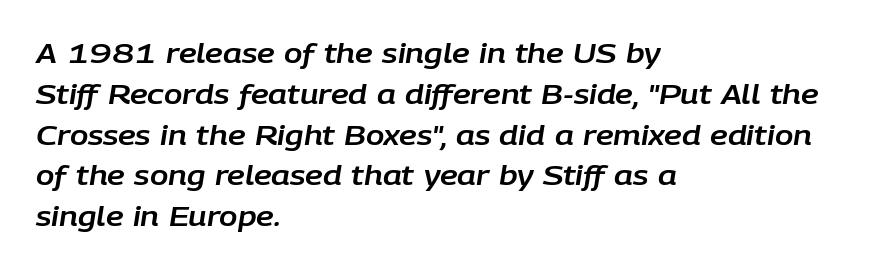
The image shows 27 px text type, italic (leaning right); set left-aligned, normal line spacing (1.51x), normal letter spacing, not underlined.
